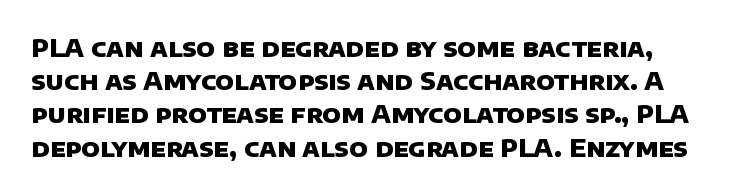
The image shows 25 px bold type; set normal line spacing (1.33x), normal letter spacing, not underlined.
